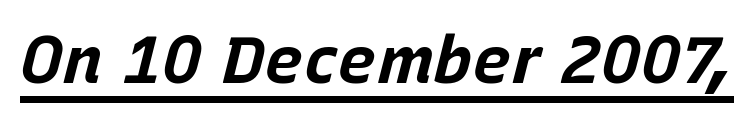
{"italic": "yes", "lean": "right", "slant_degrees": 15, "bold": "yes", "weight": "bold", "width": "normal", "stroke_contrast": "low", "x_height": "large", "monospaced": "no", "underline": "yes", "letter_spacing": "normal", "letter_spacing_em": 0.0, "glyph_px": 66}
